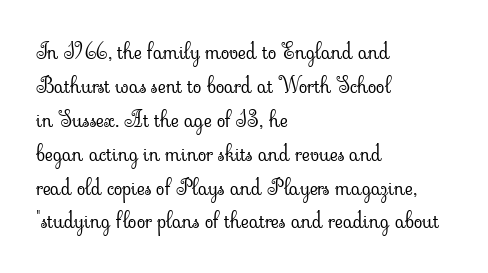
{"italic": "no", "bold": "no", "underline": "no", "align": "left", "line_spacing": "normal", "line_spacing_ratio": 1.54, "letter_spacing": "normal", "letter_spacing_em": 0.0, "glyph_px": 22}
